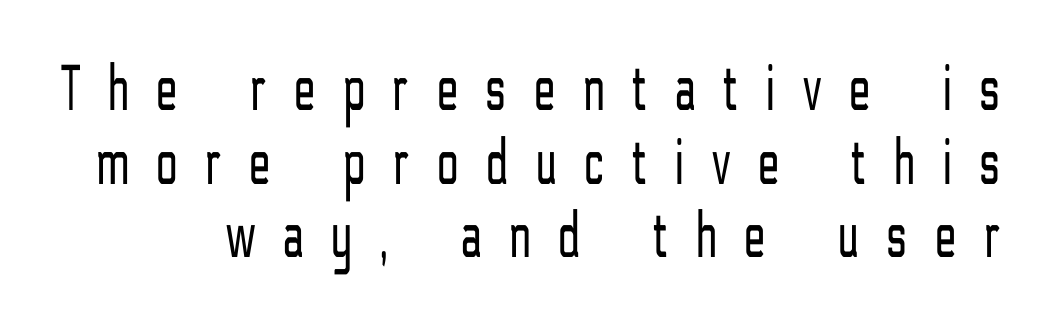
Q: Is the text bold? A: No.
Q: Is the text italic (slanted)? A: No, it is upright.
Q: Is the typeface a serif or a sans-serif typeface? A: Sans-serif.
Q: Is the text underlined? A: No.
Q: Is the spacing between letters normal or unusually wide? A: Unusually wide.
Q: Is the spacing between lines tight, normal or loose? A: Tight.
Q: Width (condensed, normal, or wide)? A: Condensed.
Q: Stroke contrast? A: Low.
Q: x-height? A: Medium.
Q: Monospaced? A: No.
